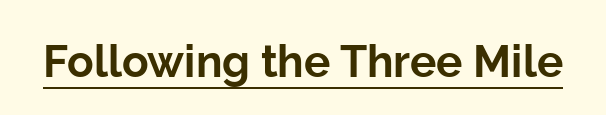
The image shows 44 px bold sans-serif type, upright; set normal letter spacing, underlined; low stroke contrast and a medium x-height.
